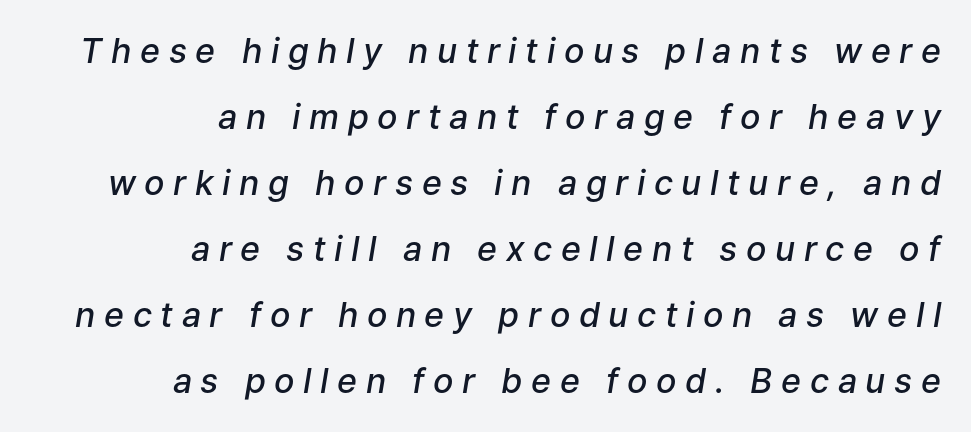
{"italic": "yes", "lean": "right", "slant_degrees": 9, "bold": "semi", "weight": "semibold", "width": "normal", "stroke_contrast": "low", "x_height": "medium", "monospaced": "no", "underline": "no", "align": "right", "line_spacing": "loose", "line_spacing_ratio": 1.94, "letter_spacing": "wide", "letter_spacing_em": 0.25, "glyph_px": 34}
